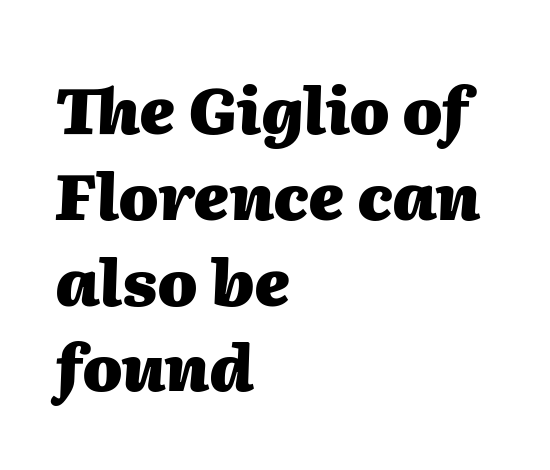
Horizontal bands of white between lines are of average thickness. Caption: standard tracking, unaltered. Typesetter's note: full bold, strokes at maximum text heaviness. Underlining? Definitely not there. The whole block is typeset with a tilt. Varying glyph widths throughout — classic text-font behaviour.
